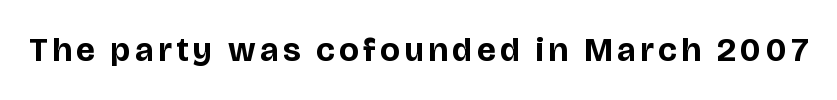
{"serif": "no", "italic": "no", "bold": "yes", "weight": "bold", "width": "normal", "stroke_contrast": "low", "x_height": "large", "monospaced": "no", "underline": "no", "glyph_px": 34}
